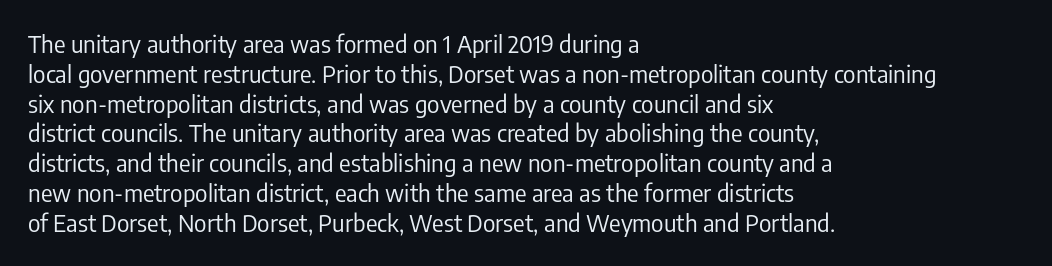
If you drew a line through each stem, it would be perfectly vertical. Tracking value appears to be zero — textbook default spacing. The rag falls on the right side of this text block. The face looks like a standard text weight, possibly lighter. The string is rendered with underlining switched off.
